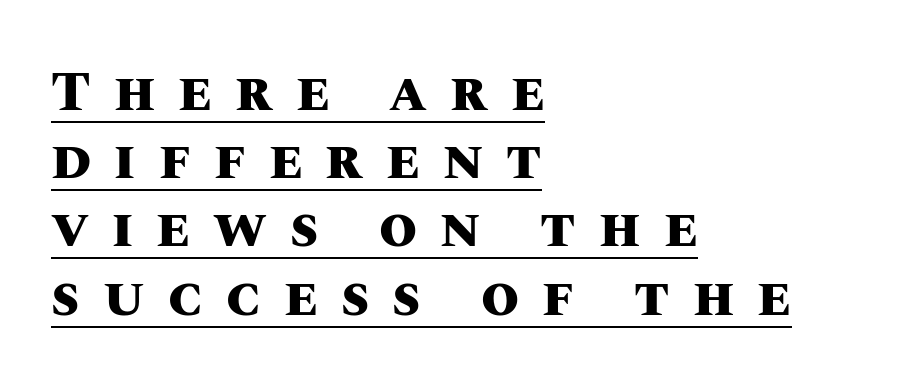
The image shows 55 px heavy type, upright; set left-aligned, line spacing 1.24x, unusually wide letter spacing (+0.42 em), underlined; medium stroke contrast and a large x-height.
